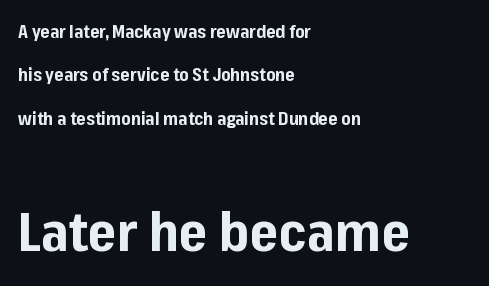
The typesetting leans heavy: a genuine bold. Stroke terminals: plain, sans-serif. The line-height multiplier appears high, well above default. This rendering features lettering with no underline.
